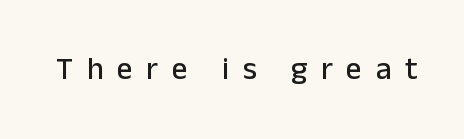
{"serif": "no", "italic": "no", "width": "normal", "stroke_contrast": "low", "x_height": "medium", "monospaced": "no", "underline": "no", "letter_spacing": "wide", "letter_spacing_em": 0.44, "glyph_px": 31}
